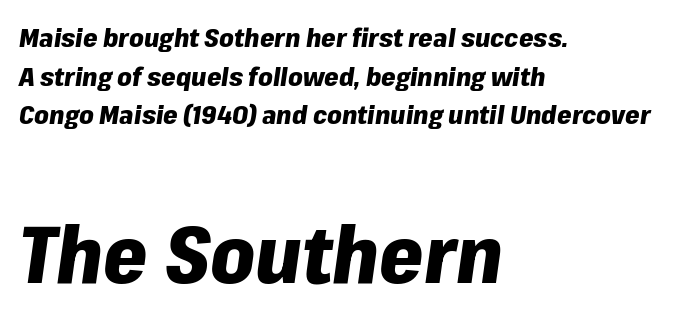
Reading down the column, the eye jumps a familiar distance to each next line. Caption: standard tracking, unaltered. Between these two stacked blocks, the lower one wins on size. The rag falls on the right side of this text block.
